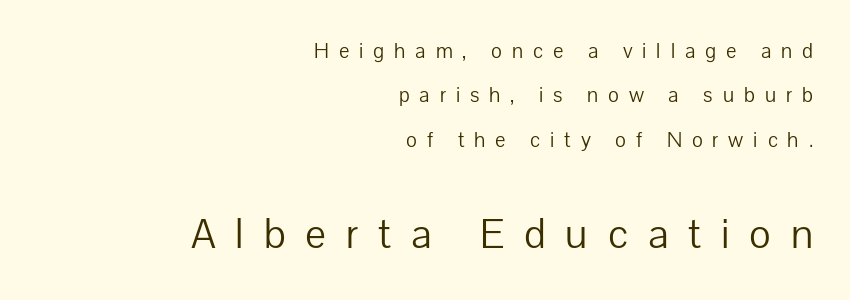
The image shows 44 px light sans-serif type, upright; set right-aligned, loose line spacing (2.02x), unusually wide letter spacing (+0.45 em), not underlined; the second (bottom) block is 2.0x larger; low stroke contrast and a medium x-height.
